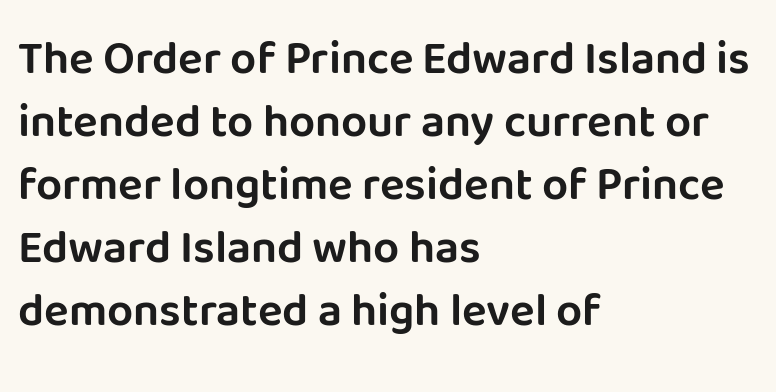
Teacher's note: observe the even left margin — that is flush-left alignment. Serif or sans? Sans — the stroke terminals are bare. The letterforms sit shoulder to shoulder at normal distance. Glance below the letters and you will spot only blank space. Normally led — the rows are evenly, conventionally spaced.
